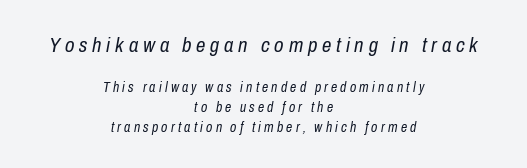
If you squint, the top block still reads clearly — it's the larger of the two. Rule under the text: the space is simply empty. Style check: oblique. In terms of leading, this rendering sits right in the middle.
